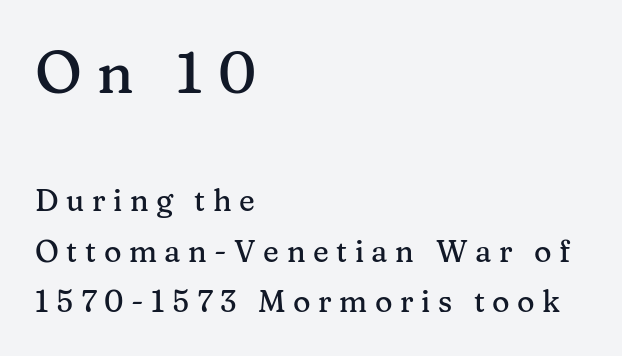
Q: Is the text italic (slanted)? A: No, it is upright.
Q: Is the typeface a serif or a sans-serif typeface? A: Serif.
Q: Is the text underlined? A: No.
Q: How is the paragraph aligned? A: Left-aligned.
Q: Is the spacing between letters normal or unusually wide? A: Unusually wide.
Q: Is the spacing between lines tight, normal or loose? A: Normal.
Q: Which block of text is set in a larger size, the first (top) or the second (bottom)? A: The first (top) one.
Q: Width (condensed, normal, or wide)? A: Normal.
Q: Stroke contrast? A: Medium.
Q: x-height? A: Medium.
Q: Monospaced? A: No.
